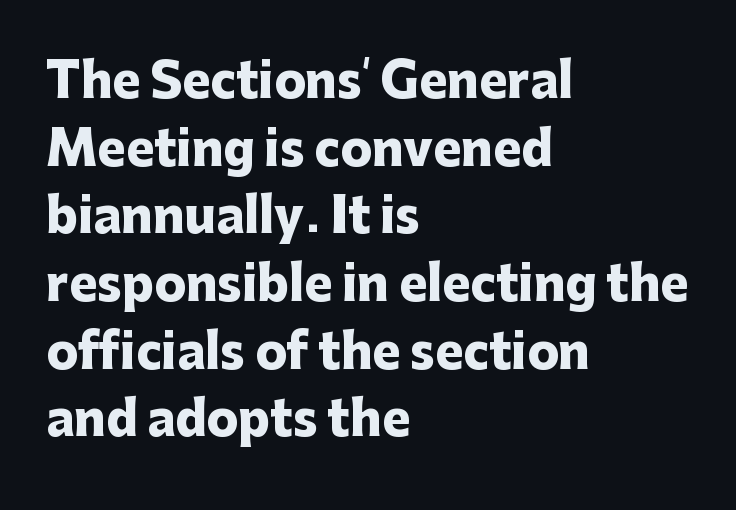
Quick note: interline space is typical. Designer's note — italics off, roman on. Each letter's strokes conclude bluntly, with no projecting serifs. A full-strength bold gives these letters their thick strokes.
